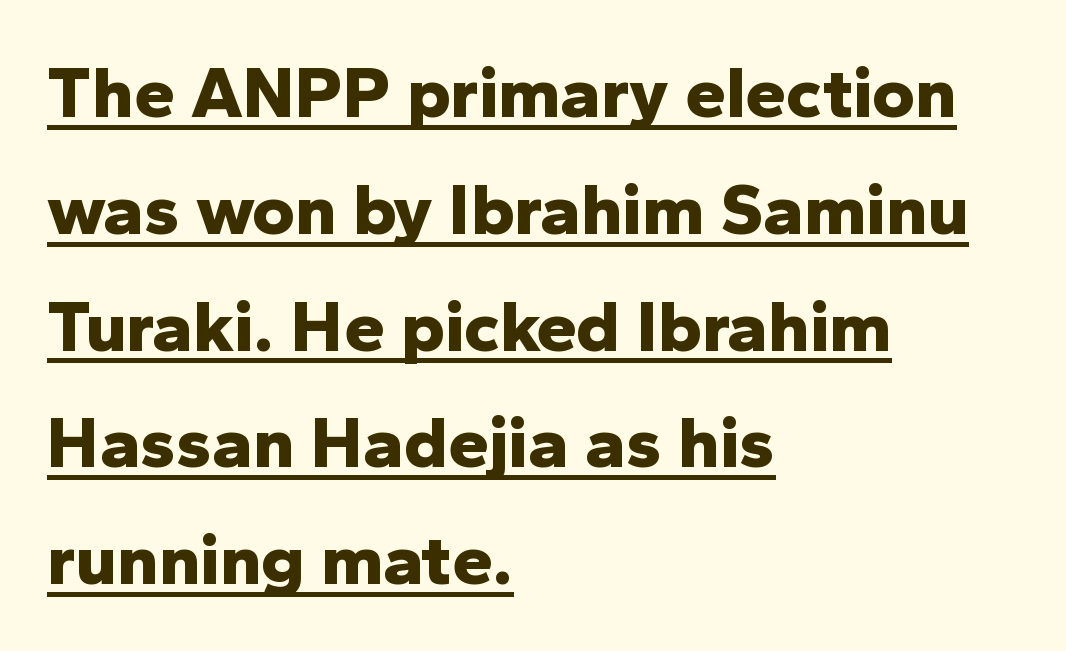
Q: Is the text bold? A: Yes.
Q: Is the text italic (slanted)? A: No, it is upright.
Q: Is the typeface a serif or a sans-serif typeface? A: Sans-serif.
Q: Is the text underlined? A: Yes.
Q: How is the paragraph aligned? A: Left-aligned.
Q: Is the spacing between letters normal or unusually wide? A: Normal.
Q: Is the spacing between lines tight, normal or loose? A: Normal.
Q: Width (condensed, normal, or wide)? A: Normal.
Q: Stroke contrast? A: Low.
Q: x-height? A: Medium.
Q: Monospaced? A: No.
